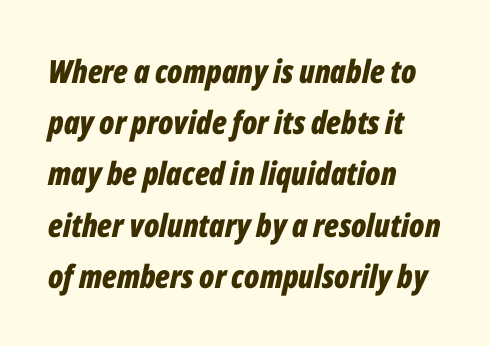
If you drew a ruler down the left edge, every line would touch it. The horizontal fit of the characters is conventional and even. In terms of leading, this rendering sits right in the middle. Type without underlining. Note the varied advance widths — an 'i' is clearly narrower than an 'm'.
